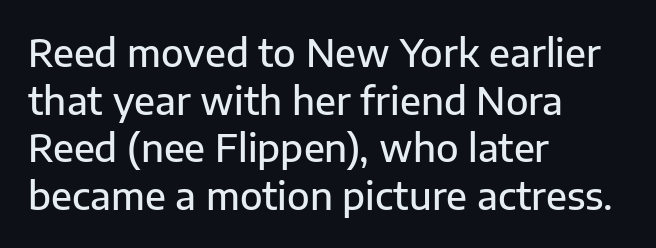
{"serif": "no", "italic": "no", "bold": "semi", "weight": "semibold", "width": "normal", "stroke_contrast": "low", "x_height": "medium", "monospaced": "no", "underline": "no", "align": "left", "line_spacing": "normal", "line_spacing_ratio": 1.29, "letter_spacing": "normal", "letter_spacing_em": 0.0, "glyph_px": 37}
